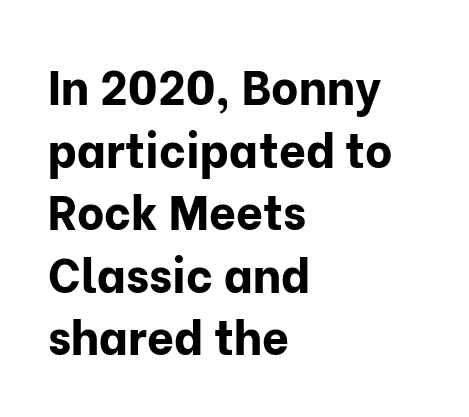
Q: Is the text bold? A: Yes.
Q: Is the text italic (slanted)? A: No, it is upright.
Q: Is the typeface a serif or a sans-serif typeface? A: Sans-serif.
Q: Is the text underlined? A: No.
Q: How is the paragraph aligned? A: Left-aligned.
Q: Is the spacing between letters normal or unusually wide? A: Normal.
Q: Is the spacing between lines tight, normal or loose? A: Normal.
Q: Width (condensed, normal, or wide)? A: Normal.
Q: Stroke contrast? A: Low.
Q: x-height? A: Medium.
Q: Monospaced? A: No.
